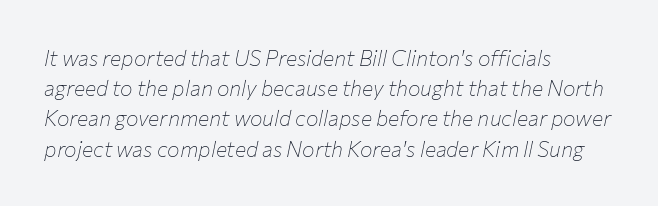
The image shows 21 px text type, italic (leaning right); set left-aligned, normal line spacing (1.44x), normal letter spacing, not underlined.
